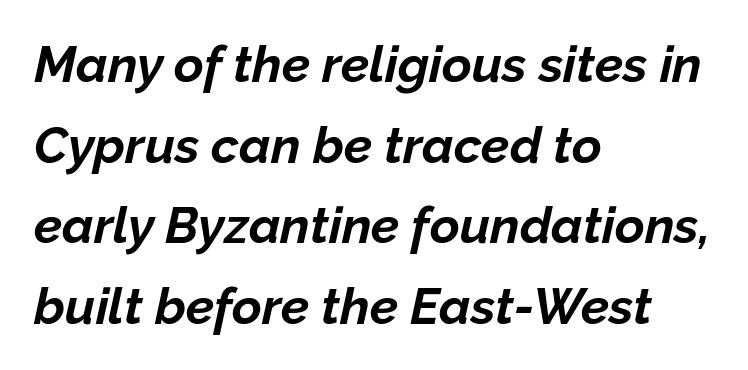
Q: Is the text bold? A: Yes.
Q: Is the text italic (slanted)? A: Yes, it leans right by about 12 degrees.
Q: Is the text underlined? A: No.
Q: How is the paragraph aligned? A: Left-aligned.
Q: Is the spacing between letters normal or unusually wide? A: Normal.
Q: Is the spacing between lines tight, normal or loose? A: Normal.
Q: Width (condensed, normal, or wide)? A: Normal.
Q: Stroke contrast? A: Low.
Q: x-height? A: Medium.
Q: Monospaced? A: No.
